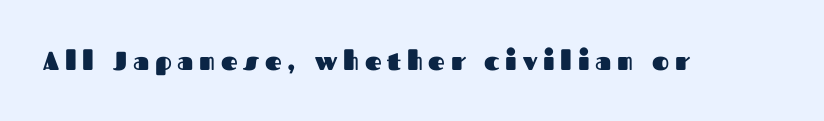
A dark, heavy texture on the line: the type is bold. The face used here is rendered with a markedly widened letterfit. Clear beneath every line of the passage. No italicization has been applied; the sample stays upright.
